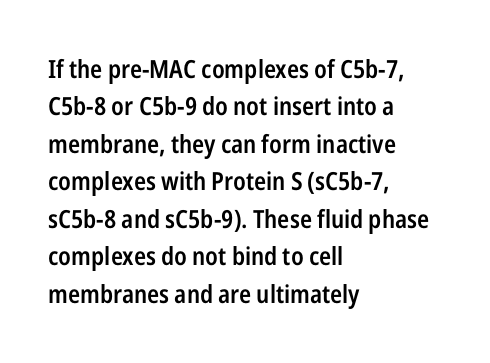
Standard letterfit; no display-style spreading of the glyphs. A bare baseline throughout the passage. Baseline-to-baseline distance is the conventional proportion of letter height. The axis of the letterforms is exactly vertical. The passage shown is semibold, sitting just below true bold. The lines are quadded left.
